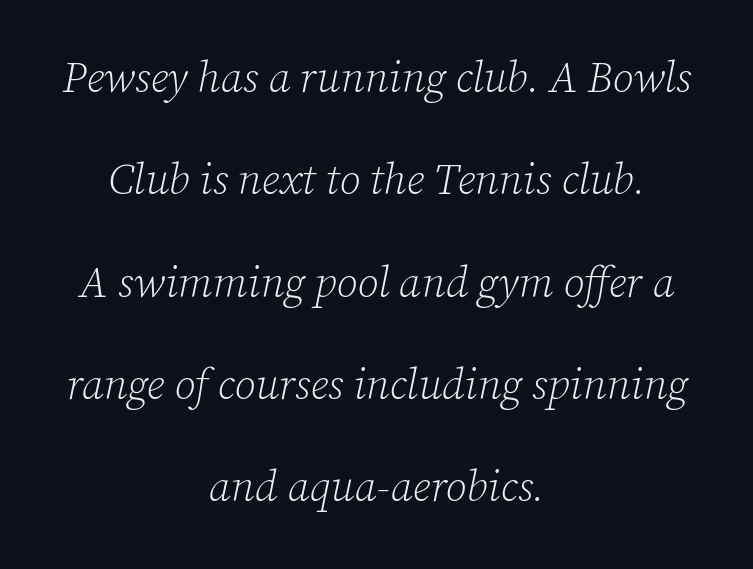
Is the letter spacing exaggerated? No — it looks like the ordinary default. Rows of type keep a wide berth in the vertical direction. Posture: slanted. Classification — serif. Which margin do the lines hug? Neither — every line sits in the middle.
